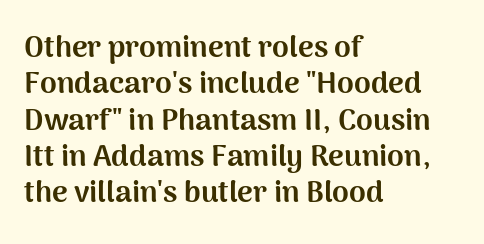
Q: Is the text bold? A: Yes.
Q: Is the text italic (slanted)? A: No, it is upright.
Q: Is the typeface a serif or a sans-serif typeface? A: Sans-serif.
Q: Is the text underlined? A: No.
Q: How is the paragraph aligned? A: Left-aligned.
Q: Is the spacing between letters normal or unusually wide? A: Normal.
Q: Width (condensed, normal, or wide)? A: Normal.
Q: Stroke contrast? A: Medium.
Q: x-height? A: Medium.
Q: Monospaced? A: No.
